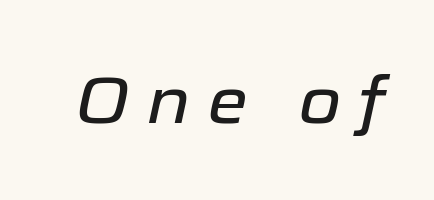
Q: Is the text italic (slanted)? A: Yes, it leans right by about 12 degrees.
Q: Is the text underlined? A: No.
Q: Is the spacing between letters normal or unusually wide? A: Unusually wide.
Q: Width (condensed, normal, or wide)? A: Normal.
Q: Stroke contrast? A: Low.
Q: x-height? A: Medium.
Q: Monospaced? A: No.
